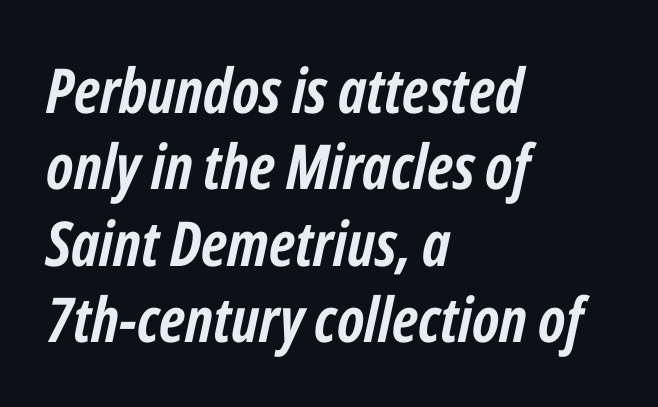
{"italic": "yes", "lean": "right", "slant_degrees": 12, "bold": "yes", "weight": "semibold", "width": "condensed", "stroke_contrast": "low", "x_height": "medium", "monospaced": "no", "underline": "no", "align": "left", "line_spacing_ratio": 1.23, "letter_spacing": "normal", "letter_spacing_em": 0.0, "glyph_px": 62}
